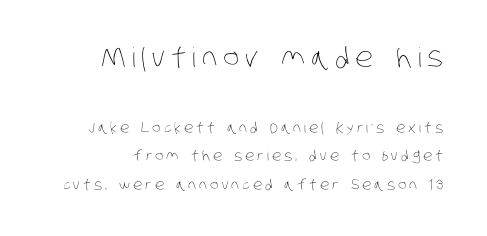
{"bold": "no", "underline": "no", "line_spacing": "loose", "line_spacing_ratio": 2.02, "letter_spacing": "wide", "letter_spacing_em": 0.22, "larger_block": "first", "size_ratio": 1.93, "glyph_px": 27}
